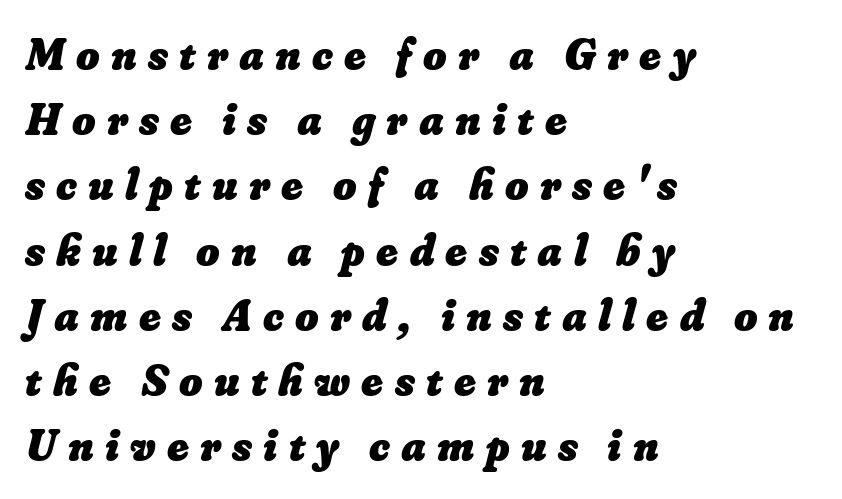
{"bold": "yes", "weight": "heavy", "width": "normal", "stroke_contrast": "low", "x_height": "small", "monospaced": "no", "underline": "no", "align": "left", "line_spacing": "normal", "line_spacing_ratio": 1.45, "letter_spacing": "wide", "letter_spacing_em": 0.25, "glyph_px": 45}
